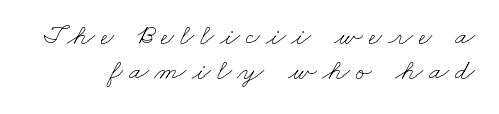
{"bold": "no", "weight": "thin", "width": "wide", "stroke_contrast": "low", "x_height": "small", "monospaced": "no", "underline": "no", "line_spacing_ratio": 1.21, "letter_spacing": "wide", "letter_spacing_em": 0.2, "glyph_px": 29}
